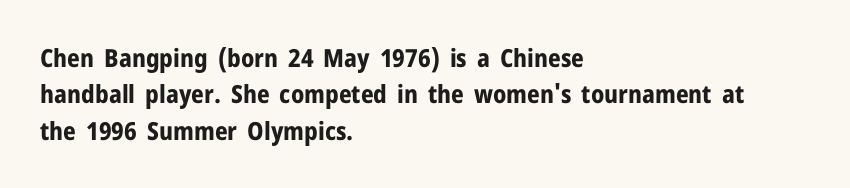
The image shows 25 px bold type, upright; set left-aligned, normal line spacing (1.46x), normal letter spacing, not underlined.
